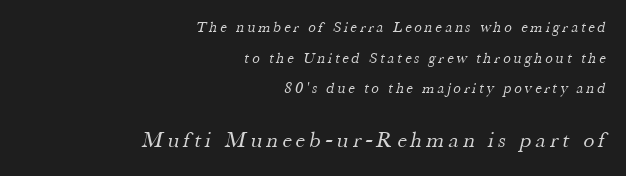
Q: Is the text bold? A: No.
Q: Is the text underlined? A: No.
Q: How is the paragraph aligned? A: Right-aligned.
Q: Is the spacing between letters normal or unusually wide? A: Unusually wide.
Q: Is the spacing between lines tight, normal or loose? A: Loose.
Q: Which block of text is set in a larger size, the first (top) or the second (bottom)? A: The second (bottom) one.
